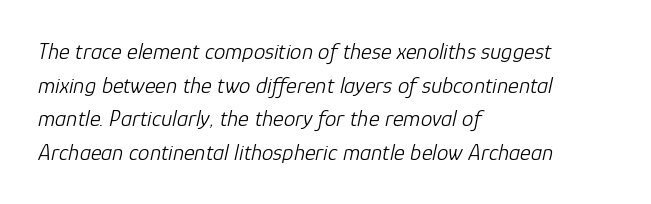
Q: Is the text bold? A: No.
Q: Is the text italic (slanted)? A: Yes, it leans right by about 12 degrees.
Q: Is the text underlined? A: No.
Q: How is the paragraph aligned? A: Left-aligned.
Q: Is the spacing between letters normal or unusually wide? A: Normal.
Q: Is the spacing between lines tight, normal or loose? A: Normal.
